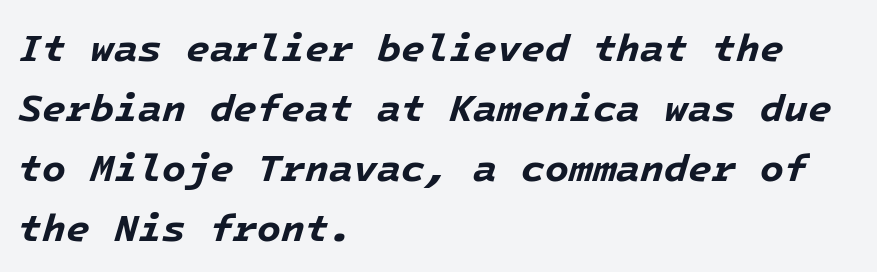
{"italic": "yes", "lean": "right", "slant_degrees": 16, "bold": "yes", "weight": "bold", "width": "normal", "stroke_contrast": "low", "x_height": "medium", "underline": "no", "align": "left", "line_spacing": "normal", "line_spacing_ratio": 1.54, "letter_spacing": "normal", "letter_spacing_em": 0.0, "glyph_px": 39}
